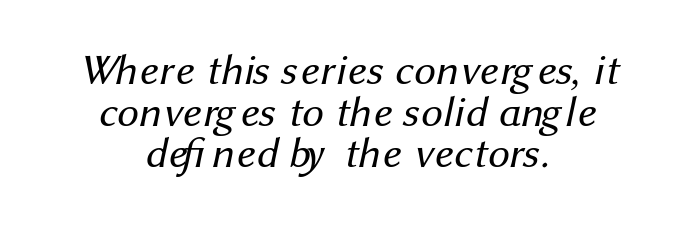
The image shows 43 px regular-weight sans-serif type; set centered, tight line spacing (0.97x), normal letter spacing, not underlined; medium stroke contrast and a medium x-height.
